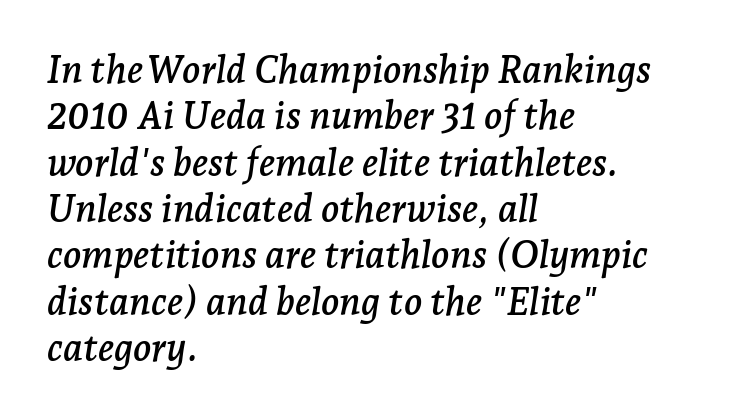
Q: Is the text italic (slanted)? A: Yes, it leans right by about 7 degrees.
Q: Is the typeface a serif or a sans-serif typeface? A: Serif.
Q: Is the text underlined? A: No.
Q: How is the paragraph aligned? A: Left-aligned.
Q: Is the spacing between letters normal or unusually wide? A: Normal.
Q: Width (condensed, normal, or wide)? A: Normal.
Q: Stroke contrast? A: Low.
Q: x-height? A: Medium.
Q: Monospaced? A: No.
